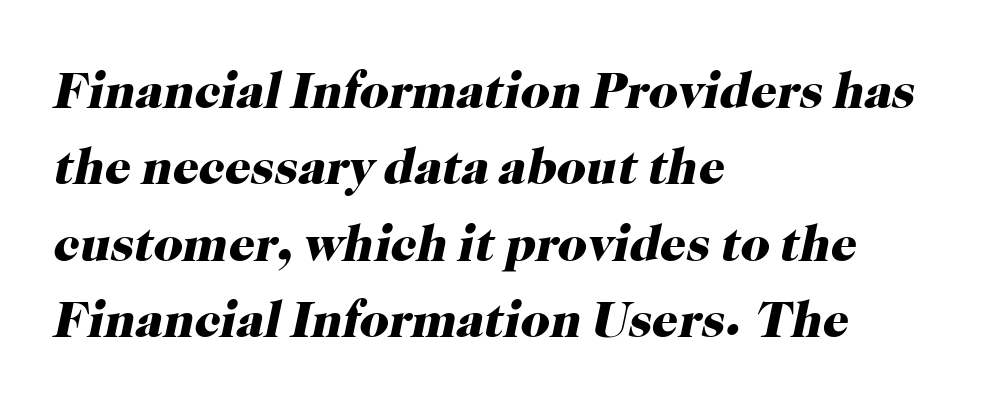
Does the weight exceed regular? Yes, all the way to bold. The type family on display is of the serif kind. The glyphs are unaccompanied by any horizontal stroke below them. Is the letter spacing exaggerated? No — it looks like the ordinary default.
